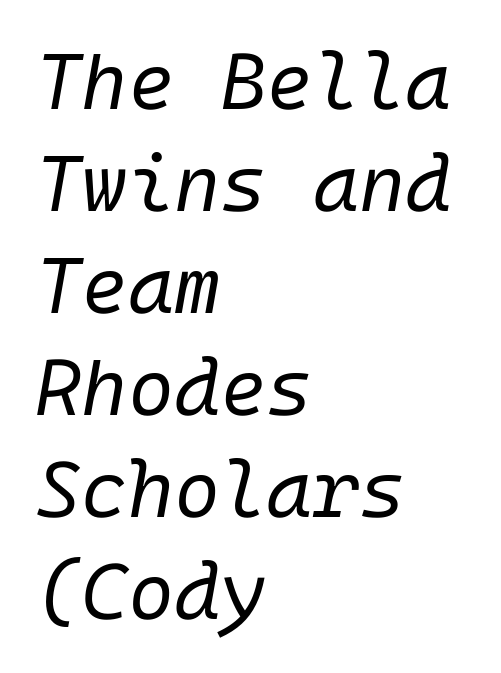
Q: Is the text bold? A: No.
Q: Is the text italic (slanted)? A: Yes, it leans right by about 10 degrees.
Q: Is the text underlined? A: No.
Q: How is the paragraph aligned? A: Left-aligned.
Q: Is the spacing between letters normal or unusually wide? A: Normal.
Q: Is the spacing between lines tight, normal or loose? A: Normal.
Q: Width (condensed, normal, or wide)? A: Normal.
Q: Stroke contrast? A: Low.
Q: x-height? A: Medium.
